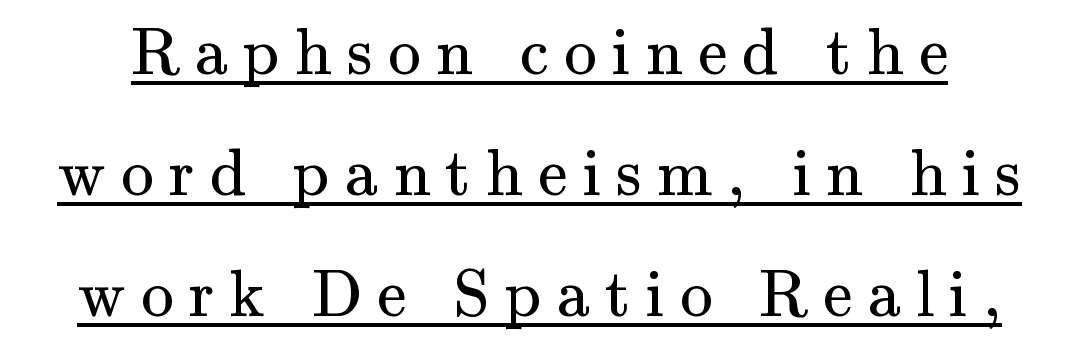
The image shows 66 px regular-weight serif type, upright; set line spacing 1.83x, unusually wide letter spacing (+0.23 em), underlined; medium stroke contrast and a small x-height.
